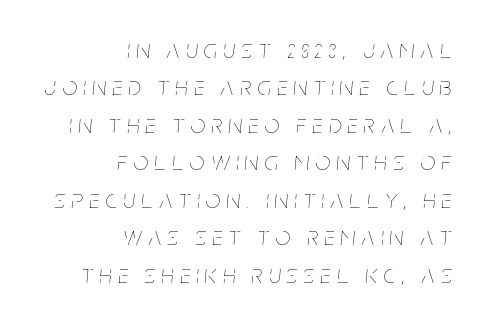
Q: Is the text bold? A: No.
Q: Is the text italic (slanted)? A: Yes, it leans right by about 5 degrees.
Q: Is the text underlined? A: No.
Q: How is the paragraph aligned? A: Right-aligned.
Q: Is the spacing between letters normal or unusually wide? A: Unusually wide.
Q: Is the spacing between lines tight, normal or loose? A: Normal.
